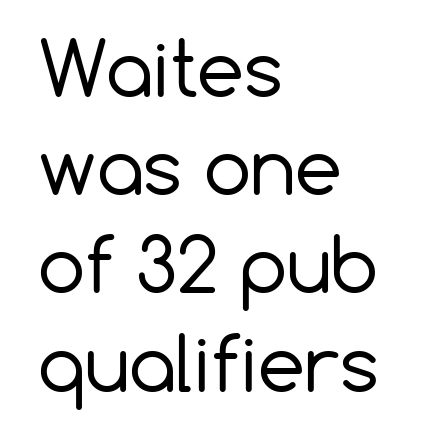
Q: Is the text bold? A: No.
Q: Is the text italic (slanted)? A: No, it is upright.
Q: Is the typeface a serif or a sans-serif typeface? A: Sans-serif.
Q: Is the text underlined? A: No.
Q: How is the paragraph aligned? A: Left-aligned.
Q: Is the spacing between letters normal or unusually wide? A: Normal.
Q: Is the spacing between lines tight, normal or loose? A: Normal.
Q: Width (condensed, normal, or wide)? A: Normal.
Q: Stroke contrast? A: Low.
Q: x-height? A: Medium.
Q: Monospaced? A: No.
